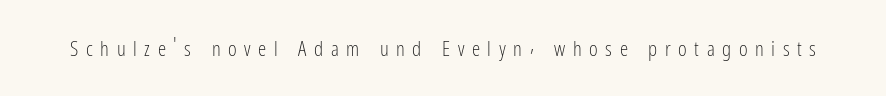
Q: Is the text bold? A: No.
Q: Is the text italic (slanted)? A: No, it is upright.
Q: Is the text underlined? A: No.
Q: Is the spacing between letters normal or unusually wide? A: Unusually wide.
